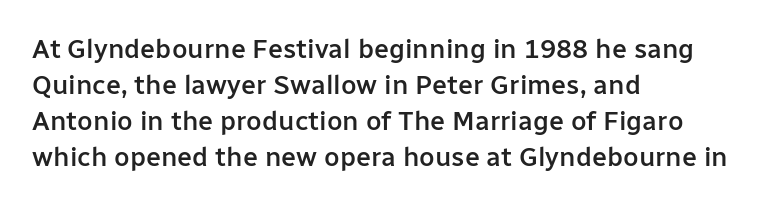
{"italic": "no", "bold": "semi", "underline": "no", "align": "left", "line_spacing": "normal", "line_spacing_ratio": 1.33, "letter_spacing": "normal", "letter_spacing_em": 0.0, "glyph_px": 27}
